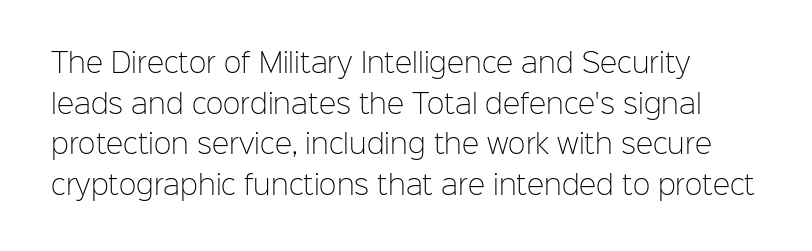
Ink coverage per letter is moderate at most. Decoration check: the copy has no underline. The rendering uses a moderate line-height, typical for paragraphs. Look at the tracking — it's just the regular setting, nothing added. The letters stand straight up with perfectly vertical stems.
